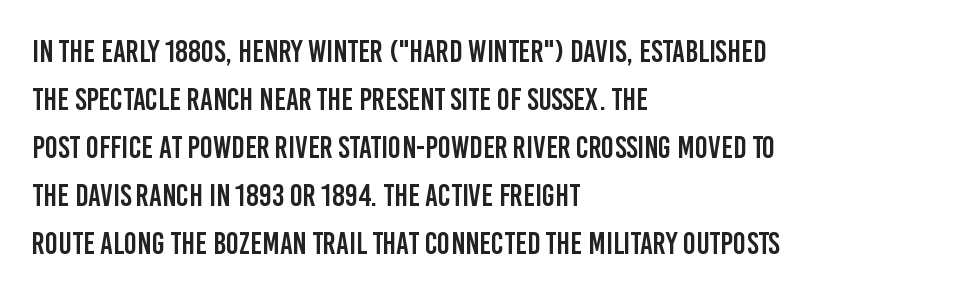
{"serif": "no", "italic": "no", "width": "condensed", "stroke_contrast": "low", "x_height": "large", "monospaced": "no", "underline": "no", "align": "left", "line_spacing": "normal", "line_spacing_ratio": 1.55, "letter_spacing": "normal", "letter_spacing_em": 0.0, "glyph_px": 31}
